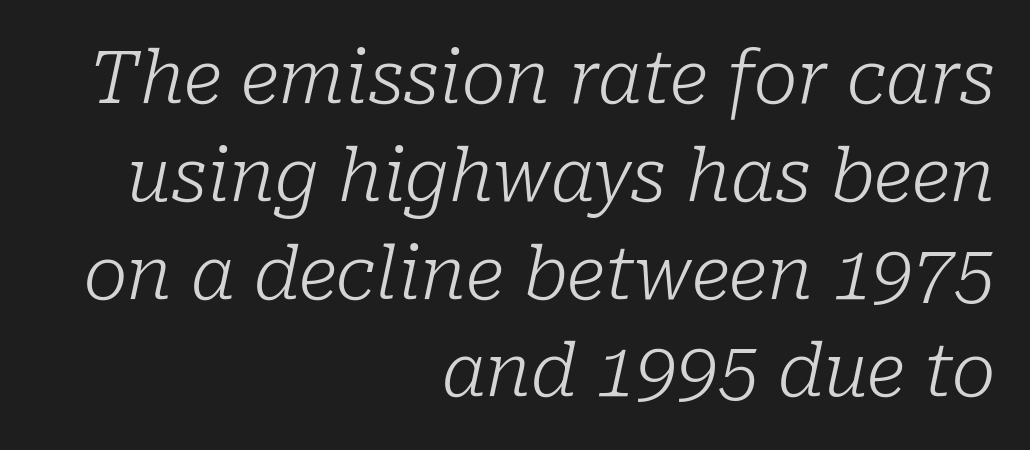
The image shows 73 px light serif type, italic (leaning right); set right-aligned, normal line spacing (1.34x), normal letter spacing, not underlined; low stroke contrast and a medium x-height.
